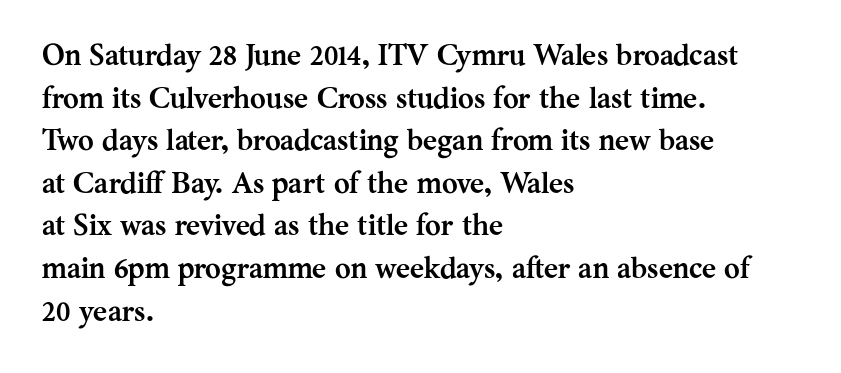
A roman cut, with each character standing at attention. The letters sit at their default tracking, neither squeezed nor spread. Evenly set lines give the paragraph a standard silhouette. Strong, thick strokes mark this as bold type.
